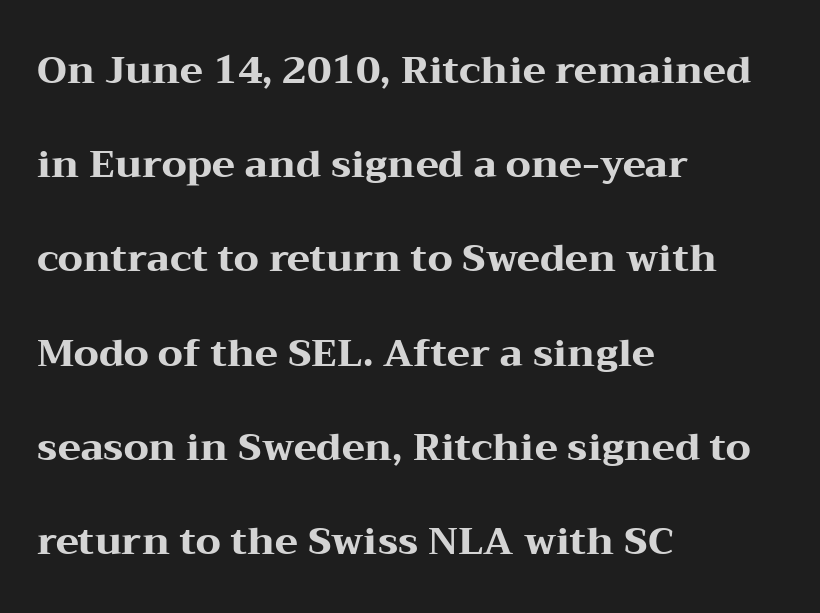
The image shows 38 px heavy, wide serif type, upright; set left-aligned, loose line spacing (2.48x), normal letter spacing, not underlined; medium stroke contrast and a medium x-height.
